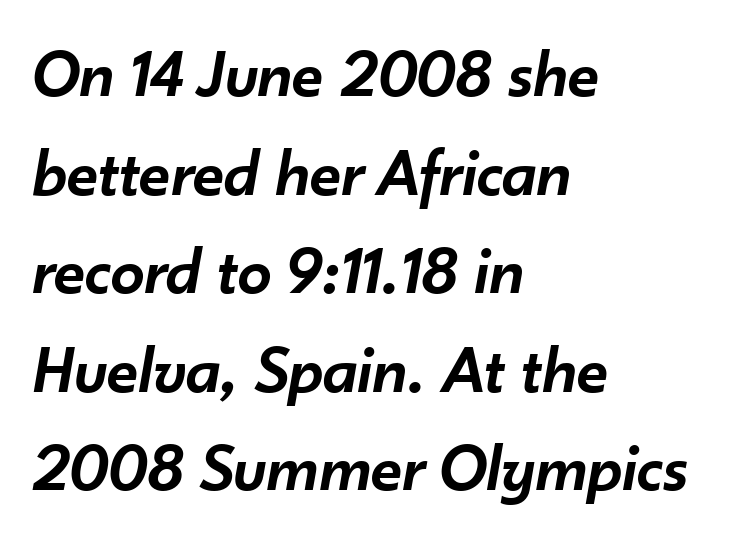
Proportional: the letters do not fall into vertical columns. The setting favours the left margin, as ordinary paragraphs usually do. The string is rendered with underlining switched off. Each new line begins a customary step beneath the previous one.
